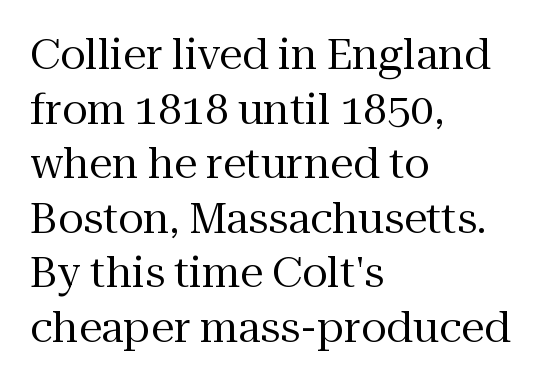
The image shows 42 px regular-weight serif type, upright; set left-aligned, normal line spacing (1.3x), normal letter spacing, not underlined; medium stroke contrast and a medium x-height.
